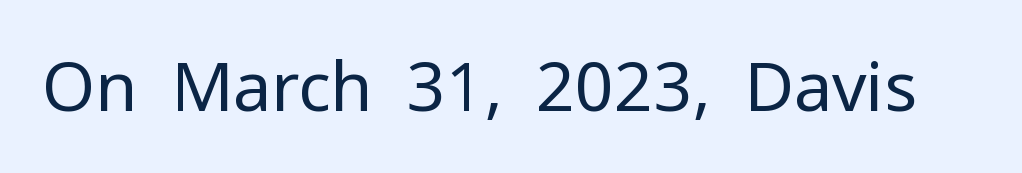
{"serif": "no", "italic": "no", "bold": "no", "weight": "regular", "width": "normal", "stroke_contrast": "low", "x_height": "medium", "monospaced": "no", "underline": "no", "letter_spacing": "normal", "letter_spacing_em": 0.0, "glyph_px": 68}
